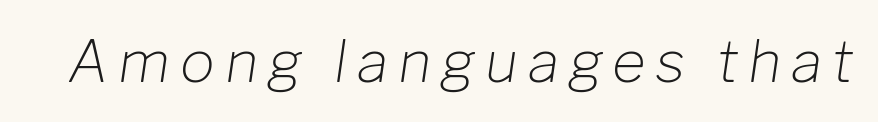
Q: Is the text bold? A: No.
Q: Is the text italic (slanted)? A: Yes, it leans right by about 8 degrees.
Q: Is the text underlined? A: No.
Q: Width (condensed, normal, or wide)? A: Normal.
Q: Stroke contrast? A: Low.
Q: x-height? A: Medium.
Q: Monospaced? A: No.
